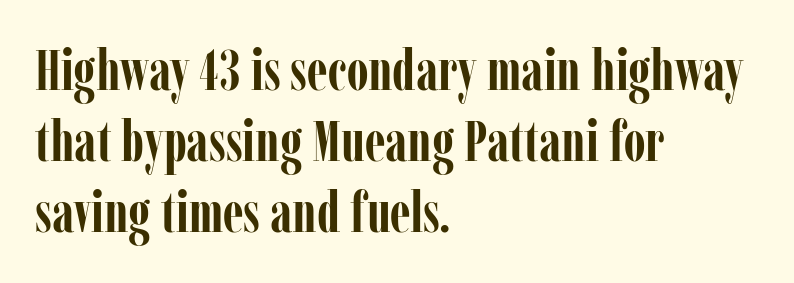
The image shows 57 px semibold, condensed serif type, upright; set left-aligned, normal line spacing (1.25x), normal letter spacing, not underlined; low stroke contrast and a medium x-height.
